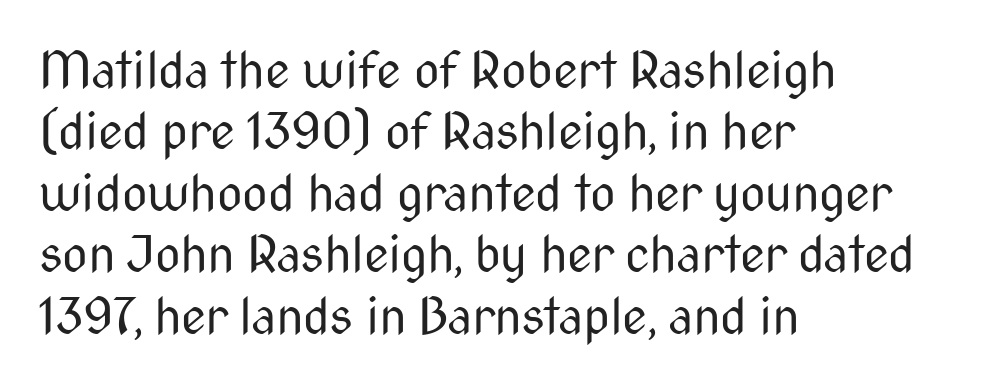
Q: Is the text bold? A: No.
Q: Is the text italic (slanted)? A: No, it is upright.
Q: Is the typeface a serif or a sans-serif typeface? A: Sans-serif.
Q: Is the text underlined? A: No.
Q: How is the paragraph aligned? A: Left-aligned.
Q: Is the spacing between letters normal or unusually wide? A: Normal.
Q: Width (condensed, normal, or wide)? A: Condensed.
Q: Stroke contrast? A: Medium.
Q: x-height? A: Medium.
Q: Monospaced? A: No.
